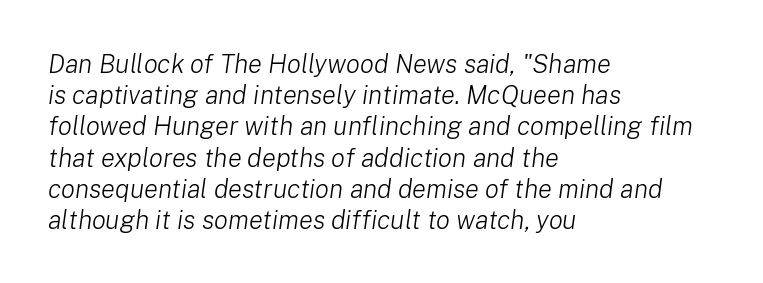
Q: Is the text bold? A: No.
Q: Is the text italic (slanted)? A: Yes, it leans right by about 8 degrees.
Q: Is the text underlined? A: No.
Q: How is the paragraph aligned? A: Left-aligned.
Q: Is the spacing between letters normal or unusually wide? A: Normal.
